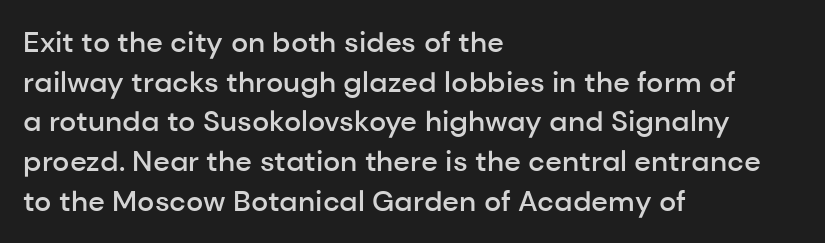
The image shows 29 px semibold sans-serif type, upright; set left-aligned, normal line spacing (1.37x), normal letter spacing, not underlined; low stroke contrast and a medium x-height.
